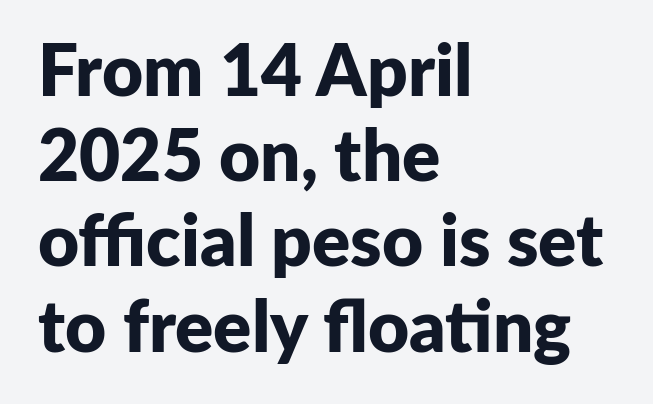
The image shows 71 px bold sans-serif type, upright; set left-aligned, line spacing 1.2x, normal letter spacing, not underlined; low stroke contrast and a medium x-height.
